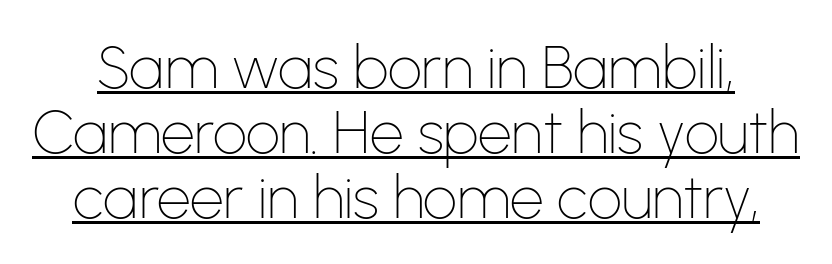
Q: Is the text bold? A: No.
Q: Is the text italic (slanted)? A: No, it is upright.
Q: Is the typeface a serif or a sans-serif typeface? A: Sans-serif.
Q: Is the text underlined? A: Yes.
Q: Is the spacing between letters normal or unusually wide? A: Normal.
Q: Is the spacing between lines tight, normal or loose? A: Tight.
Q: Width (condensed, normal, or wide)? A: Normal.
Q: Stroke contrast? A: Low.
Q: x-height? A: Medium.
Q: Monospaced? A: No.
